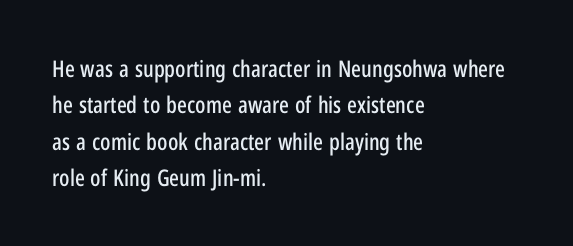
{"italic": "no", "underline": "no", "align": "left", "line_spacing": "normal", "line_spacing_ratio": 1.58, "letter_spacing": "normal", "letter_spacing_em": 0.0, "glyph_px": 23}
